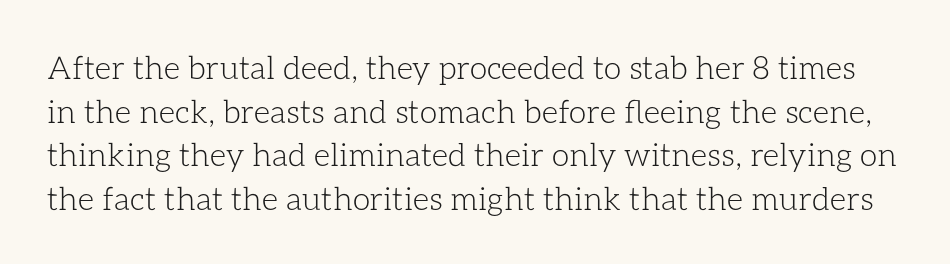
{"italic": "no", "bold": "no", "weight": "light", "width": "normal", "stroke_contrast": "low", "x_height": "medium", "monospaced": "no", "underline": "no", "line_spacing": "normal", "line_spacing_ratio": 1.36, "letter_spacing": "normal", "letter_spacing_em": 0.0, "glyph_px": 32}
